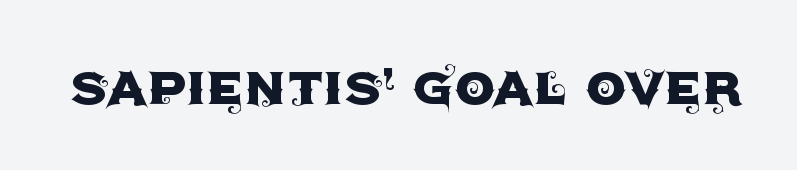
{"serif": "no", "italic": "no", "width": "normal", "x_height": "large", "monospaced": "no", "underline": "no", "letter_spacing": "normal", "letter_spacing_em": 0.0, "glyph_px": 65}
